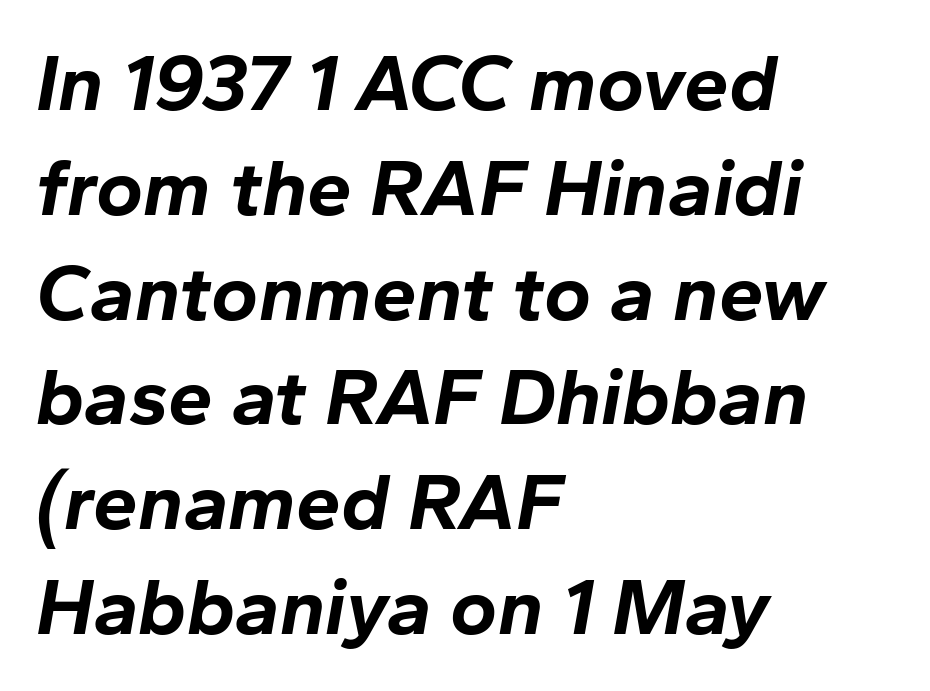
Here the designer chose a conventional face with non-uniform glyph widths. The letterforms sit shoulder to shoulder at normal distance. These lines carry a lot of weight — the face is fully bold. A typesetter would call this leading conventional body-copy spacing. Plain, unruled lines of type. The setting favours the left margin, as ordinary paragraphs usually do.
